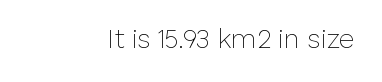
The image shows 27 px text type, upright; set normal letter spacing, not underlined.
